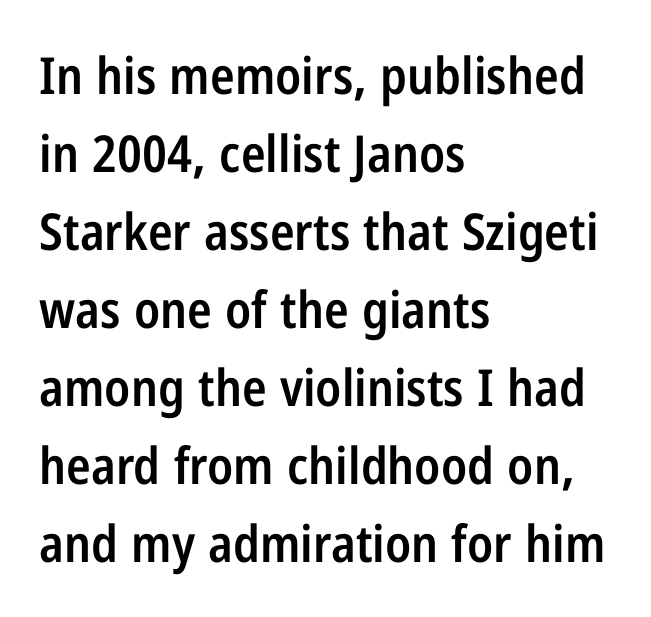
Unlike italic type, these characters show no tilt at all. You can tell from the bare stems that sans-serif type was used. The horizontal fit of the characters is conventional and even. The rendering uses a moderate line-height, typical for paragraphs. The letters advance in unequal steps, a hallmark of proportional type.
